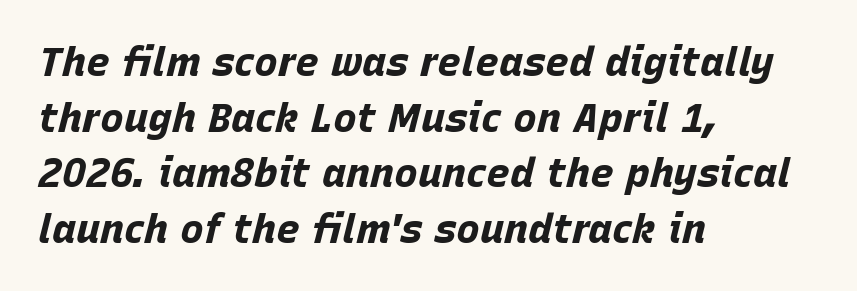
{"italic": "yes", "lean": "right", "slant_degrees": 15, "bold": "yes", "weight": "bold", "width": "normal", "stroke_contrast": "low", "x_height": "large", "monospaced": "no", "underline": "no", "align": "left", "line_spacing": "normal", "line_spacing_ratio": 1.39, "letter_spacing": "normal", "letter_spacing_em": 0.0, "glyph_px": 40}
